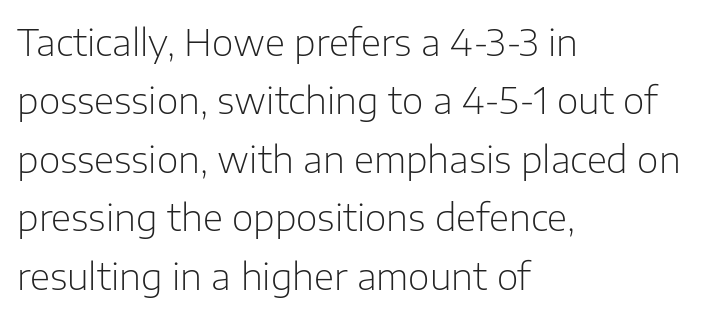
The face used here is proportionally spaced, like ordinary book or web type. Stems and bowls with no extra thickness — not bold. Unmarked baselines from the first word to the last. A normal amount of white space separates one row of letters from the next.
